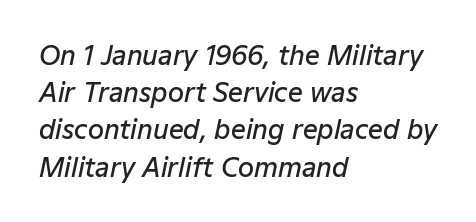
{"italic": "yes", "lean": "right", "slant_degrees": 12, "bold": "semi", "underline": "no", "align": "left", "line_spacing": "normal", "line_spacing_ratio": 1.43, "letter_spacing": "normal", "letter_spacing_em": 0.0, "glyph_px": 26}
